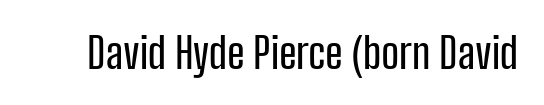
The image shows 43 px condensed sans-serif type, upright; set normal letter spacing, not underlined; low stroke contrast and a medium x-height.
